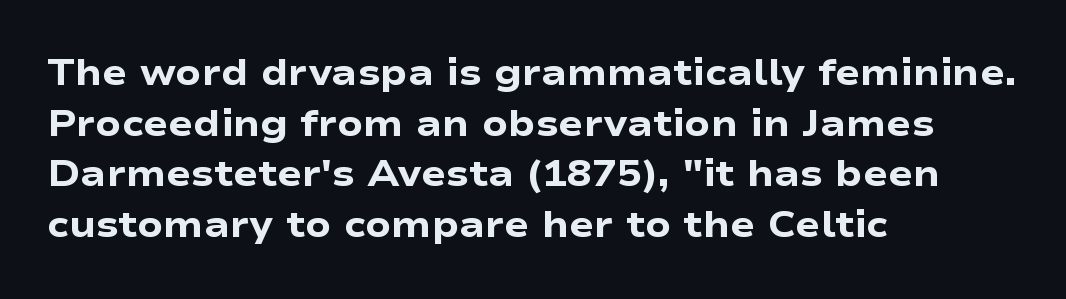
Q: Is the text bold? A: Yes.
Q: Is the text italic (slanted)? A: No, it is upright.
Q: Is the typeface a serif or a sans-serif typeface? A: Sans-serif.
Q: Is the text underlined? A: No.
Q: How is the paragraph aligned? A: Left-aligned.
Q: Is the spacing between letters normal or unusually wide? A: Normal.
Q: Is the spacing between lines tight, normal or loose? A: Normal.
Q: Width (condensed, normal, or wide)? A: Wide.
Q: Stroke contrast? A: Low.
Q: x-height? A: Medium.
Q: Monospaced? A: No.
